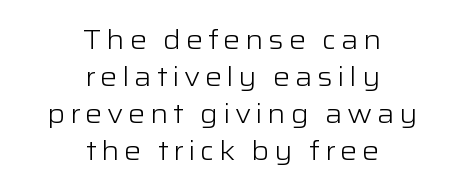
Reading down the column, the eye jumps a familiar distance to each next line. The zone under the glyphs is completely vacant. Style check: upright. Visually the block forms a symmetrical silhouette, jagged on both flanks.
